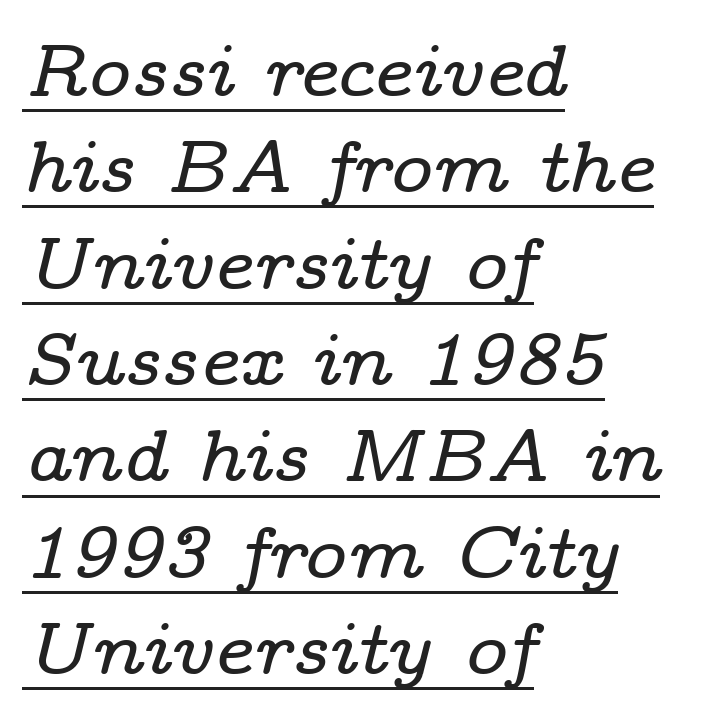
{"serif": "yes", "italic": "yes", "lean": "right", "slant_degrees": 14, "width": "wide", "stroke_contrast": "low", "x_height": "medium", "monospaced": "no", "underline": "yes", "align": "left", "line_spacing": "normal", "line_spacing_ratio": 1.32, "letter_spacing": "normal", "letter_spacing_em": 0.0, "glyph_px": 73}
